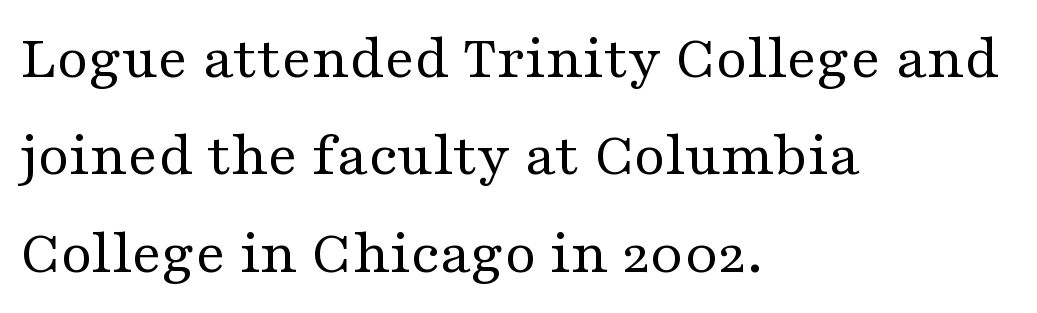
The image shows 64 px regular-weight, wide serif type, upright; set left-aligned, normal line spacing (1.52x), normal letter spacing, not underlined; medium stroke contrast and a medium x-height.
